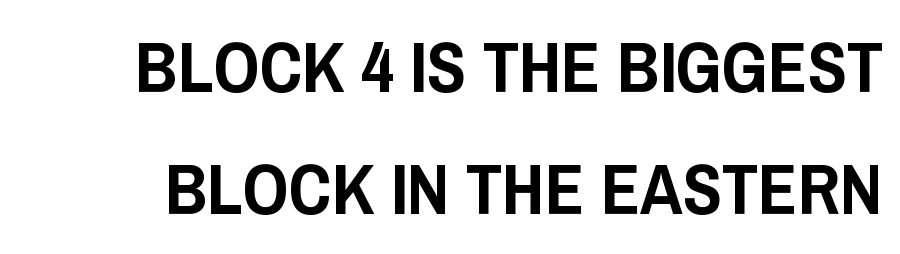
{"serif": "no", "italic": "no", "width": "condensed", "stroke_contrast": "low", "x_height": "large", "monospaced": "no", "underline": "no", "line_spacing": "normal", "line_spacing_ratio": 1.69, "letter_spacing": "normal", "letter_spacing_em": 0.0, "glyph_px": 72}
